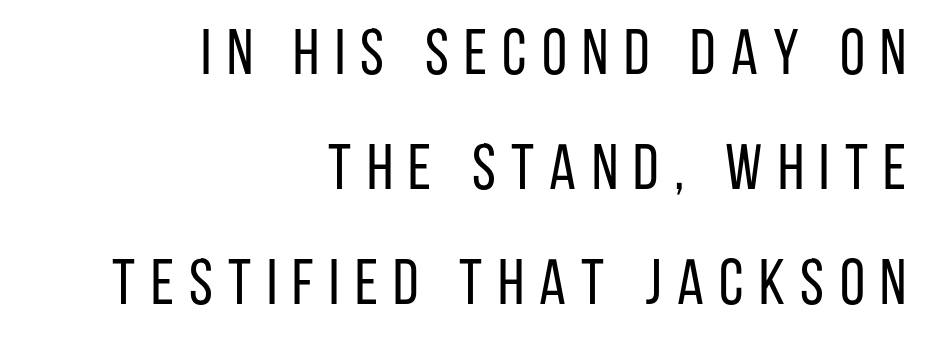
Q: Is the text bold? A: No.
Q: Is the text italic (slanted)? A: No, it is upright.
Q: Is the typeface a serif or a sans-serif typeface? A: Sans-serif.
Q: Is the text underlined? A: No.
Q: How is the paragraph aligned? A: Right-aligned.
Q: Is the spacing between letters normal or unusually wide? A: Unusually wide.
Q: Width (condensed, normal, or wide)? A: Condensed.
Q: Stroke contrast? A: Low.
Q: x-height? A: Large.
Q: Monospaced? A: No.
